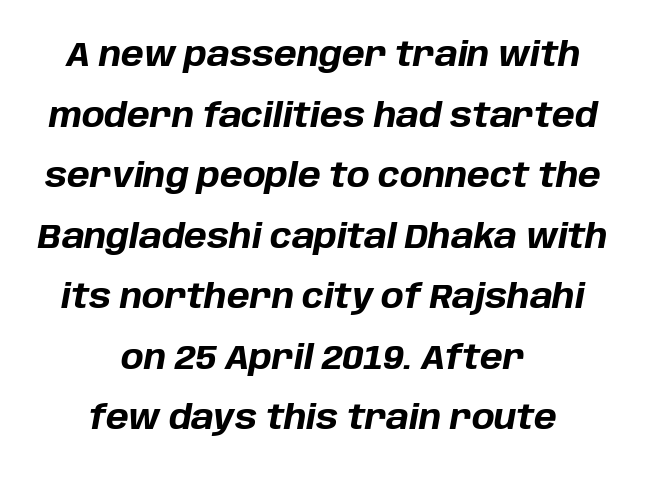
This sample is center-justified, so both line endings float freely. The glyphs have the mass of a bold cut. Emphasis-style slanted type is in use. Honestly, the letter spacing is just normal — you wouldn't notice it. Lines of text with bare space underneath.
